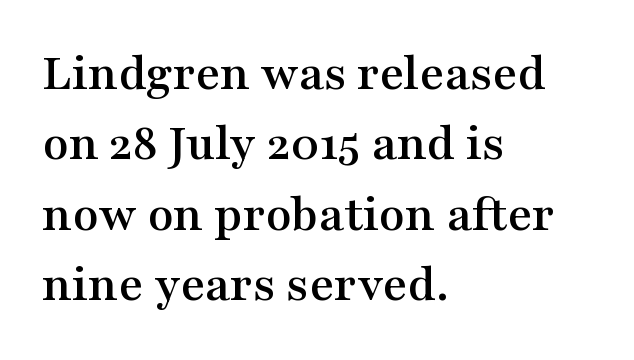
Q: Is the text italic (slanted)? A: No, it is upright.
Q: Is the typeface a serif or a sans-serif typeface? A: Serif.
Q: Is the text underlined? A: No.
Q: How is the paragraph aligned? A: Left-aligned.
Q: Is the spacing between letters normal or unusually wide? A: Normal.
Q: Is the spacing between lines tight, normal or loose? A: Normal.
Q: Width (condensed, normal, or wide)? A: Wide.
Q: Stroke contrast? A: Medium.
Q: x-height? A: Medium.
Q: Monospaced? A: No.
